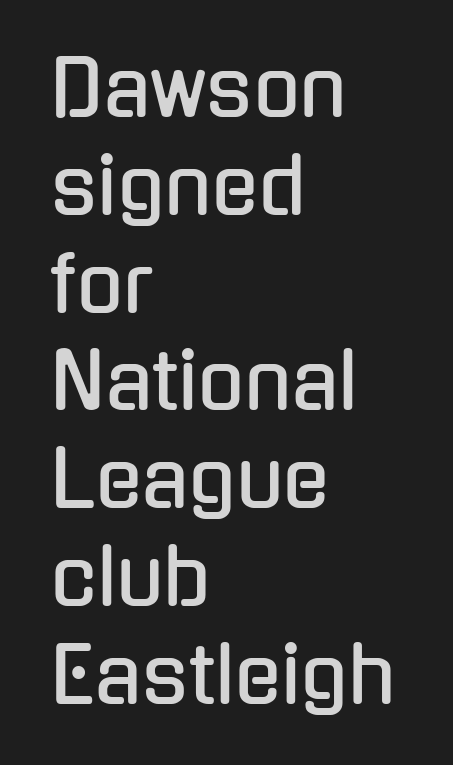
Q: Is the text italic (slanted)? A: No, it is upright.
Q: Is the typeface a serif or a sans-serif typeface? A: Sans-serif.
Q: Is the text underlined? A: No.
Q: How is the paragraph aligned? A: Left-aligned.
Q: Is the spacing between letters normal or unusually wide? A: Normal.
Q: Is the spacing between lines tight, normal or loose? A: Normal.
Q: Width (condensed, normal, or wide)? A: Condensed.
Q: Stroke contrast? A: Low.
Q: x-height? A: Medium.
Q: Monospaced? A: No.
